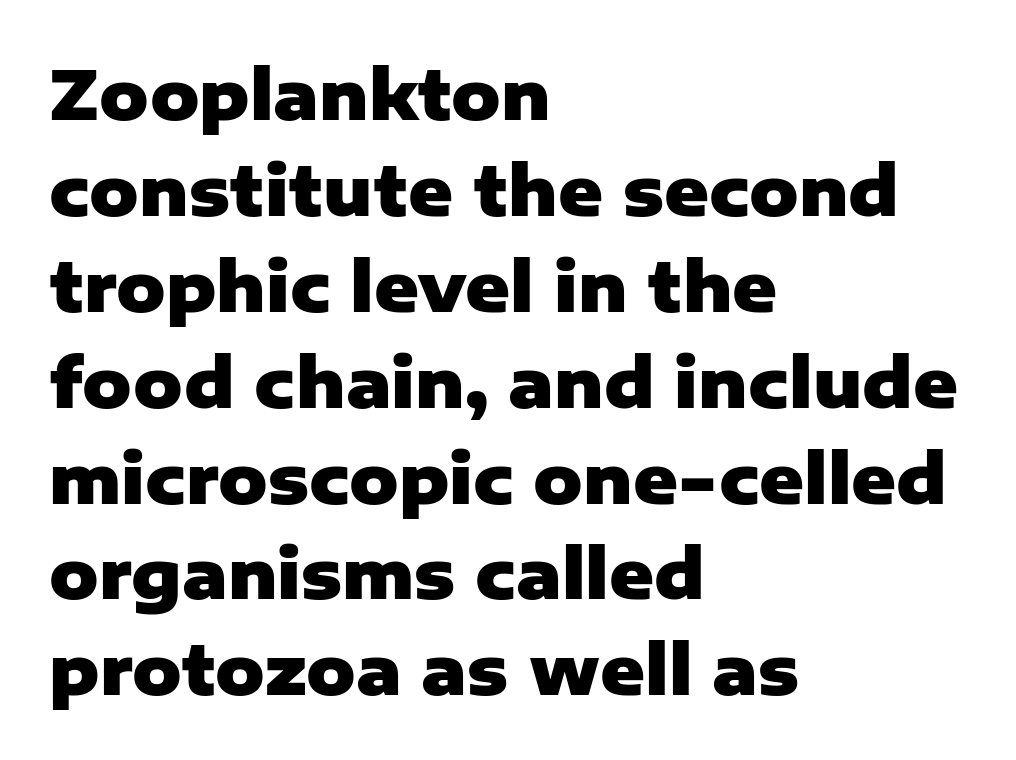
Q: Is the text bold? A: Yes.
Q: Is the text italic (slanted)? A: No, it is upright.
Q: Is the typeface a serif or a sans-serif typeface? A: Sans-serif.
Q: Is the text underlined? A: No.
Q: How is the paragraph aligned? A: Left-aligned.
Q: Is the spacing between letters normal or unusually wide? A: Normal.
Q: Is the spacing between lines tight, normal or loose? A: Normal.
Q: Width (condensed, normal, or wide)? A: Normal.
Q: Stroke contrast? A: Low.
Q: x-height? A: Medium.
Q: Monospaced? A: No.
